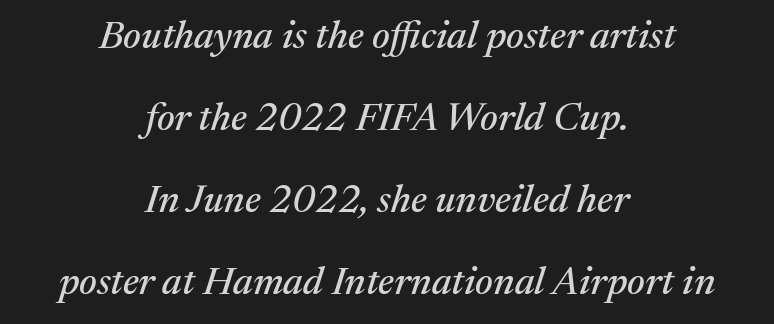
Q: Is the text italic (slanted)? A: Yes, it leans right by about 17 degrees.
Q: Is the typeface a serif or a sans-serif typeface? A: Serif.
Q: Is the text underlined? A: No.
Q: How is the paragraph aligned? A: Centered.
Q: Is the spacing between letters normal or unusually wide? A: Normal.
Q: Is the spacing between lines tight, normal or loose? A: Loose.
Q: Width (condensed, normal, or wide)? A: Normal.
Q: Stroke contrast? A: Medium.
Q: x-height? A: Medium.
Q: Monospaced? A: No.
